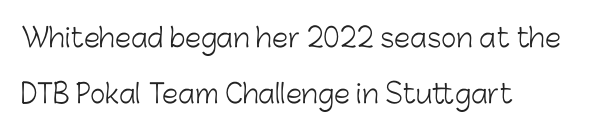
Stem width sits at or under what a default text font uses. Notice the wide empty band between every row — that's loose leading. Nobody touched the tracking dial on this one. The baseline area is clear.
